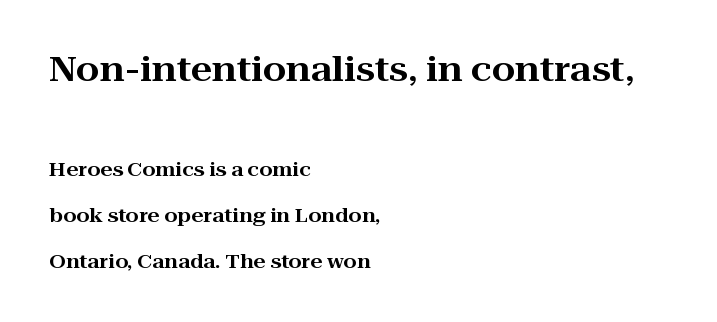
Q: Is the text italic (slanted)? A: No, it is upright.
Q: Is the typeface a serif or a sans-serif typeface? A: Serif.
Q: Is the text underlined? A: No.
Q: How is the paragraph aligned? A: Left-aligned.
Q: Is the spacing between letters normal or unusually wide? A: Normal.
Q: Is the spacing between lines tight, normal or loose? A: Loose.
Q: Which block of text is set in a larger size, the first (top) or the second (bottom)? A: The first (top) one.
Q: Width (condensed, normal, or wide)? A: Wide.
Q: Stroke contrast? A: High.
Q: x-height? A: Medium.
Q: Monospaced? A: No.
